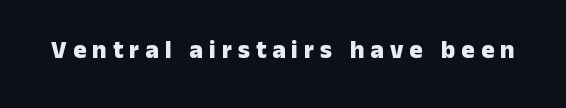
{"italic": "no", "bold": "yes", "underline": "no", "letter_spacing": "wide", "letter_spacing_em": 0.24, "glyph_px": 25}
